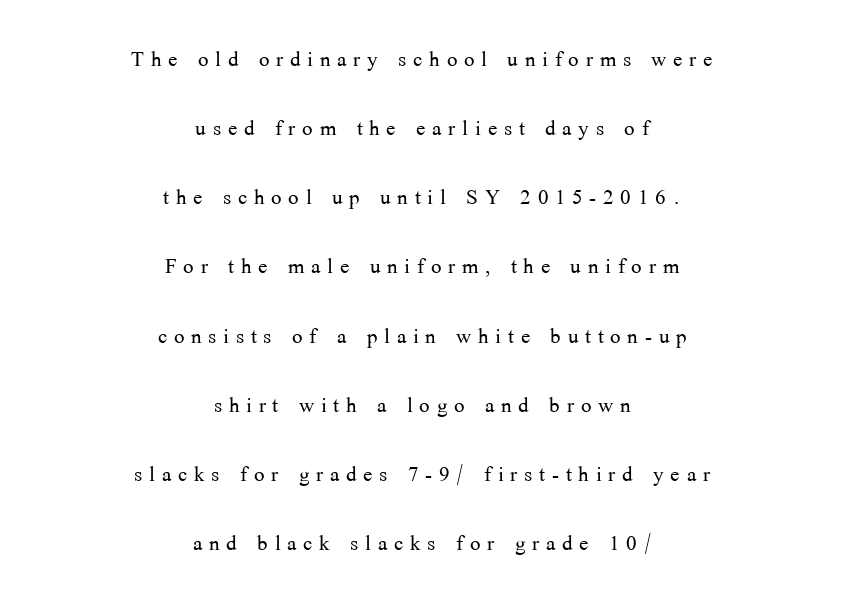
Q: Is the text bold? A: No.
Q: Is the text italic (slanted)? A: No, it is upright.
Q: Is the typeface a serif or a sans-serif typeface? A: Serif.
Q: Is the text underlined? A: No.
Q: How is the paragraph aligned? A: Centered.
Q: Is the spacing between letters normal or unusually wide? A: Unusually wide.
Q: Is the spacing between lines tight, normal or loose? A: Loose.
Q: Width (condensed, normal, or wide)? A: Normal.
Q: Stroke contrast? A: Medium.
Q: x-height? A: Medium.
Q: Monospaced? A: No.
